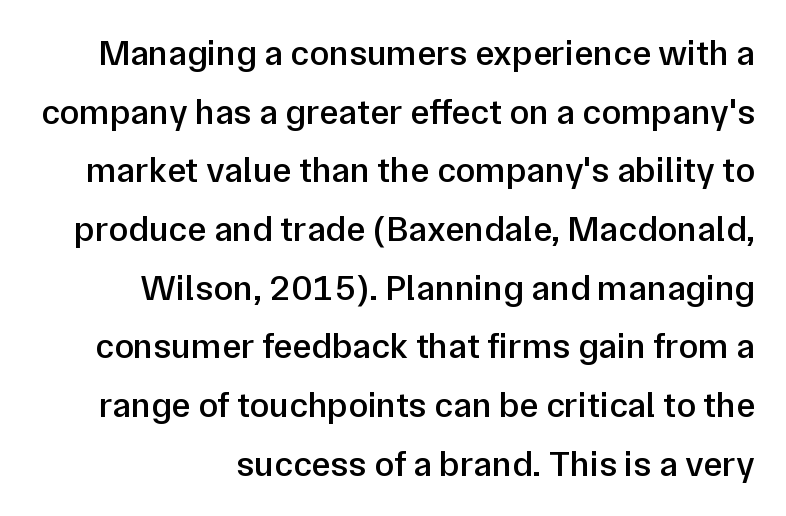
Q: Is the text bold? A: Semi-bold.
Q: Is the text italic (slanted)? A: No, it is upright.
Q: Is the typeface a serif or a sans-serif typeface? A: Sans-serif.
Q: Is the text underlined? A: No.
Q: How is the paragraph aligned? A: Right-aligned.
Q: Is the spacing between letters normal or unusually wide? A: Normal.
Q: Is the spacing between lines tight, normal or loose? A: Normal.
Q: Width (condensed, normal, or wide)? A: Normal.
Q: Stroke contrast? A: Low.
Q: x-height? A: Medium.
Q: Monospaced? A: No.
